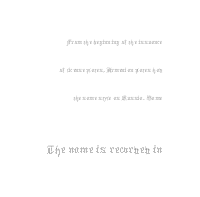
In terms of letterspacing, this is plain default setting. It's the straight-up-and-down kind of type. The weight tops out at a normal text grade. The space beneath each line is pristine and unruled. The setting favours the right margin, as signatures and pull-quotes sometimes do.
